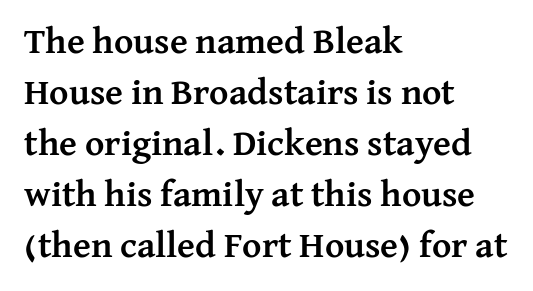
This is heavy type, rendered in bold. Just letters on the line, the space beneath them empty. This sample uses an upright cut, with every glyph sitting square on the baseline. The rows are spaced the way most documents space them.
